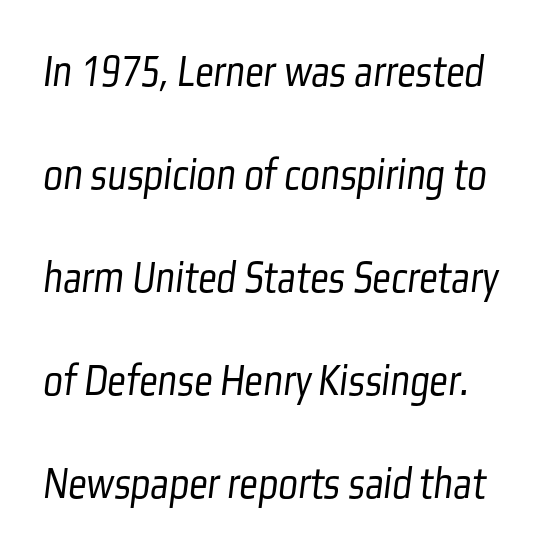
The image shows 46 px light, condensed sans-serif type; set loose line spacing (2.24x), normal letter spacing, not underlined; low stroke contrast and a medium x-height.
